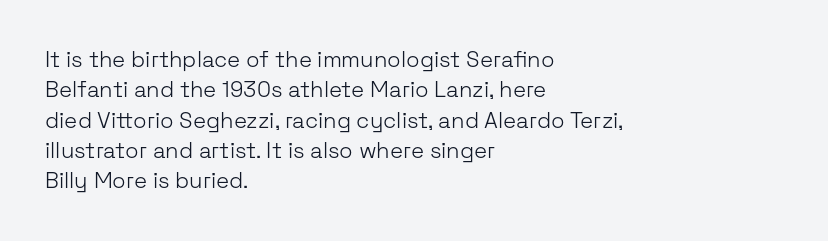
{"italic": "no", "bold": "no", "underline": "no", "align": "left", "line_spacing": "normal", "line_spacing_ratio": 1.38, "letter_spacing": "normal", "letter_spacing_em": 0.0, "glyph_px": 22}
